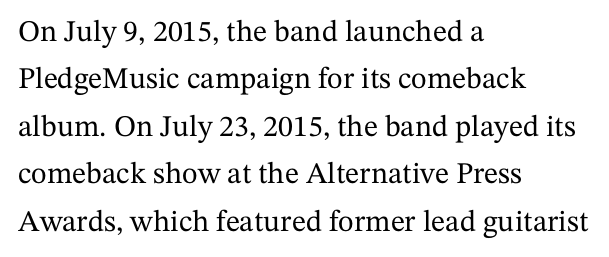
Q: Is the text italic (slanted)? A: No, it is upright.
Q: Is the typeface a serif or a sans-serif typeface? A: Serif.
Q: Is the text underlined? A: No.
Q: How is the paragraph aligned? A: Left-aligned.
Q: Is the spacing between letters normal or unusually wide? A: Normal.
Q: Is the spacing between lines tight, normal or loose? A: Normal.
Q: Width (condensed, normal, or wide)? A: Normal.
Q: Stroke contrast? A: Medium.
Q: x-height? A: Medium.
Q: Monospaced? A: No.
